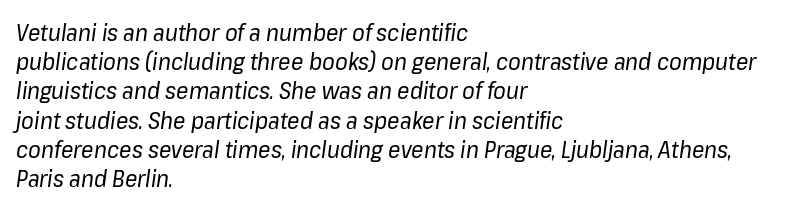
The image shows 23 px text type, italic (leaning right); set left-aligned, normal line spacing (1.27x), normal letter spacing, not underlined.
